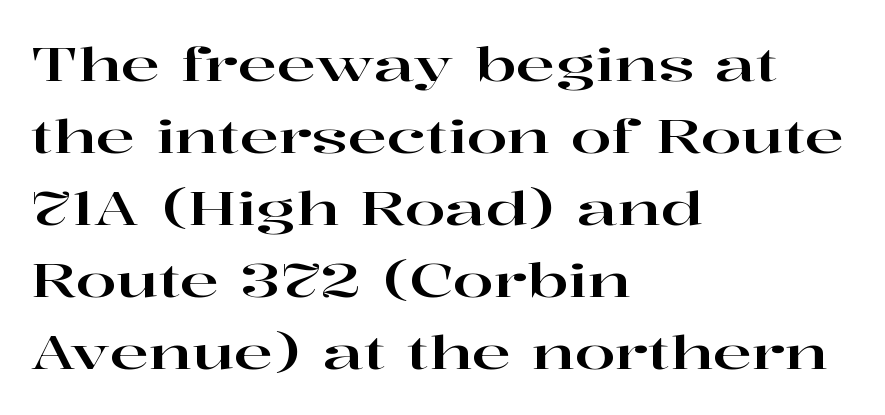
The image shows 47 px wide serif type, upright; set left-aligned, normal line spacing (1.53x), normal letter spacing, not underlined; high stroke contrast and a medium x-height.
